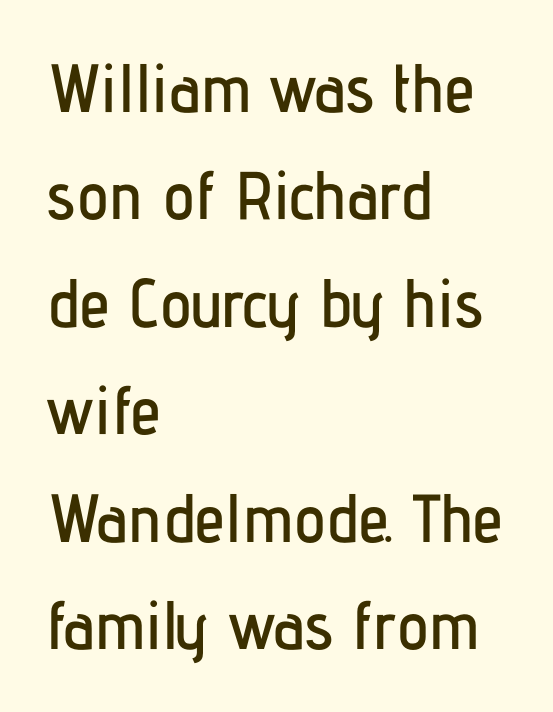
Q: Is the text italic (slanted)? A: No, it is upright.
Q: Is the typeface a serif or a sans-serif typeface? A: Sans-serif.
Q: Is the text underlined? A: No.
Q: How is the paragraph aligned? A: Left-aligned.
Q: Is the spacing between letters normal or unusually wide? A: Normal.
Q: Is the spacing between lines tight, normal or loose? A: Normal.
Q: Width (condensed, normal, or wide)? A: Condensed.
Q: Stroke contrast? A: Low.
Q: x-height? A: Medium.
Q: Monospaced? A: No.
